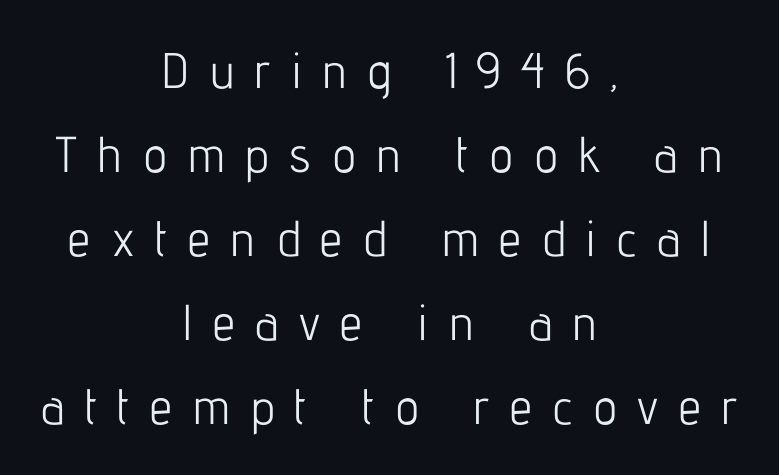
Note the varied advance widths — an 'i' is clearly narrower than an 'm'. This sample uses a sans-serif face. Plain, unruled lines of type. Letters have the restrained weight of plain body copy at most.
